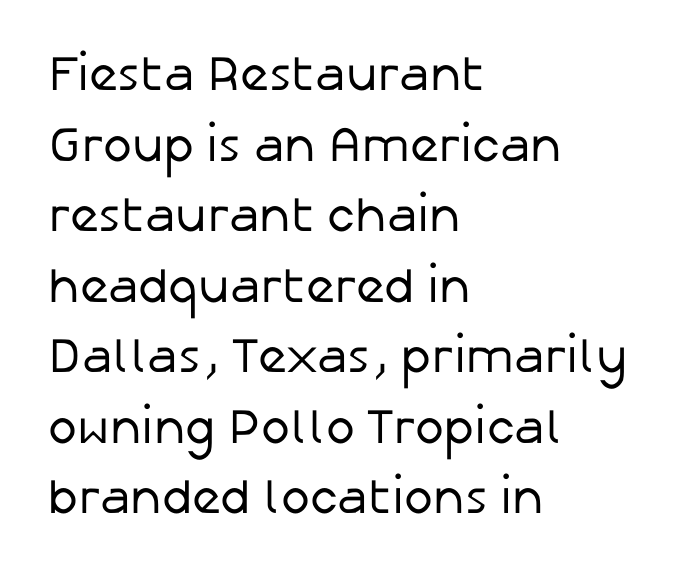
{"serif": "no", "italic": "no", "bold": "no", "weight": "regular", "width": "normal", "stroke_contrast": "low", "x_height": "medium", "monospaced": "no", "underline": "no", "align": "left", "line_spacing": "normal", "line_spacing_ratio": 1.44, "letter_spacing": "normal", "letter_spacing_em": 0.0, "glyph_px": 49}
